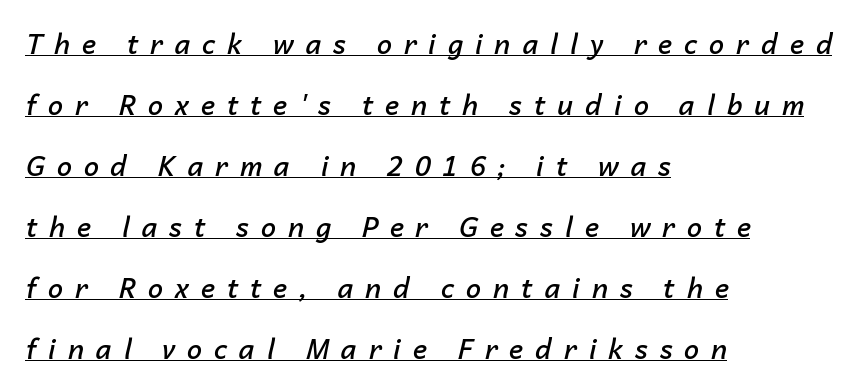
{"italic": "yes", "lean": "right", "slant_degrees": 14, "bold": "semi", "underline": "yes", "align": "left", "line_spacing": "loose", "line_spacing_ratio": 2.26, "letter_spacing": "wide", "letter_spacing_em": 0.44, "glyph_px": 27}
